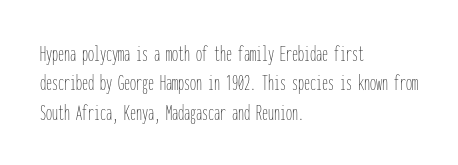
The image shows 24 px text type, upright; set left-aligned, line spacing 1.22x, normal letter spacing, not underlined.
